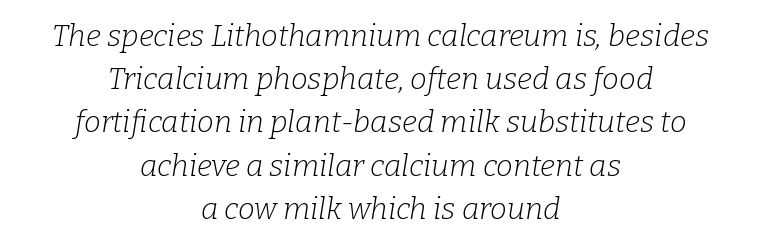
{"serif": "yes", "italic": "yes", "lean": "right", "slant_degrees": 9, "bold": "no", "weight": "light", "width": "normal", "stroke_contrast": "low", "x_height": "medium", "monospaced": "no", "underline": "no", "align": "center", "line_spacing": "normal", "line_spacing_ratio": 1.44, "letter_spacing": "normal", "letter_spacing_em": 0.0, "glyph_px": 30}
